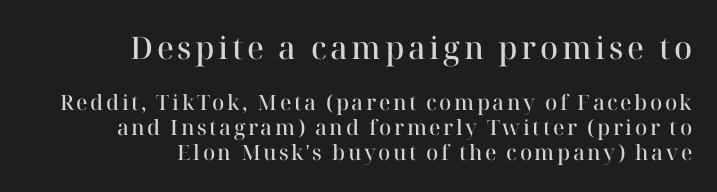
The image shows 31 px semibold serif type, upright; set right-aligned, line spacing 1.19x, not underlined; the first (top) block is 1.48x larger; high stroke contrast and a medium x-height.
